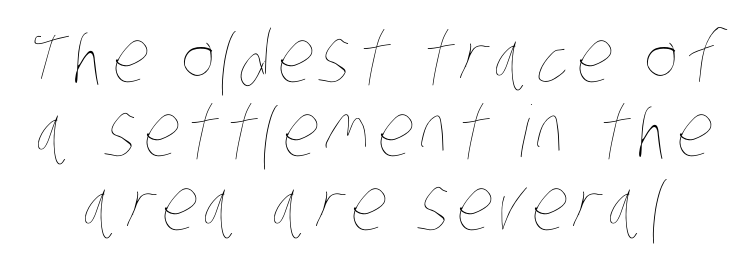
The image shows 71 px thin, condensed type; set tight line spacing (1.04x), not underlined; low stroke contrast and a large x-height.
